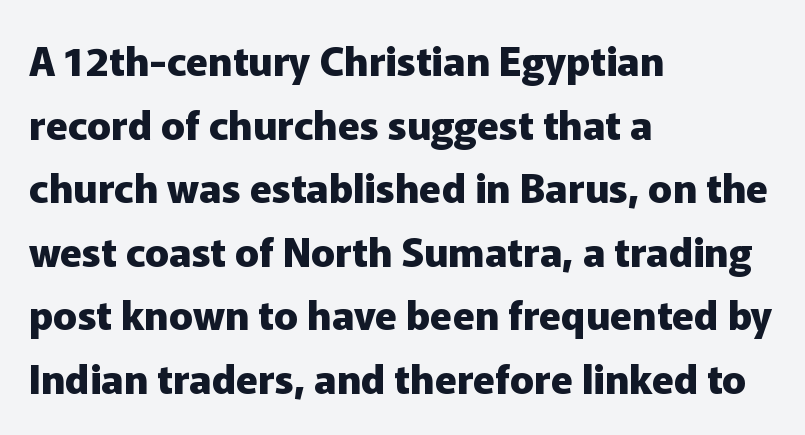
The image shows 40 px heavy sans-serif type, upright; set left-aligned, normal line spacing (1.59x), normal letter spacing, not underlined; low stroke contrast and a medium x-height.
